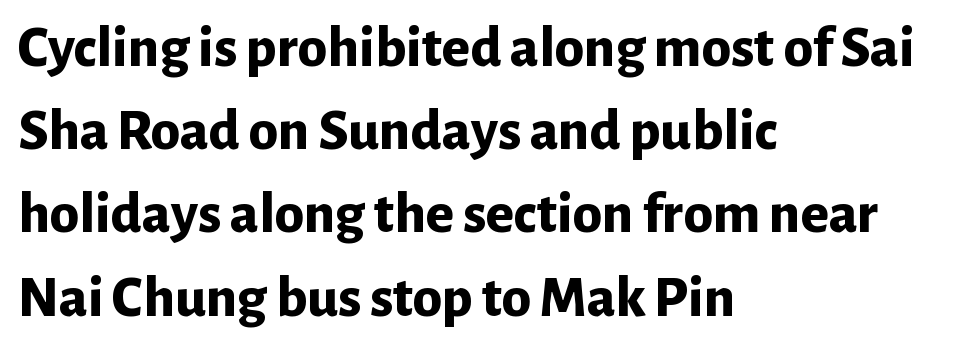
{"serif": "no", "italic": "no", "bold": "yes", "weight": "bold", "width": "normal", "stroke_contrast": "low", "x_height": "medium", "monospaced": "no", "underline": "no", "align": "left", "line_spacing": "normal", "line_spacing_ratio": 1.41, "letter_spacing": "normal", "letter_spacing_em": 0.0, "glyph_px": 59}
